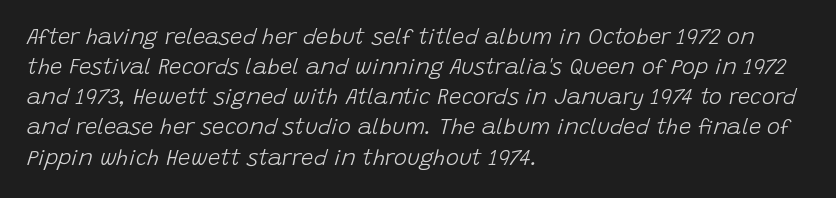
Q: Is the text bold? A: No.
Q: Is the text italic (slanted)? A: Yes, it leans right by about 15 degrees.
Q: Is the text underlined? A: No.
Q: How is the paragraph aligned? A: Left-aligned.
Q: Is the spacing between letters normal or unusually wide? A: Normal.
Q: Is the spacing between lines tight, normal or loose? A: Normal.
